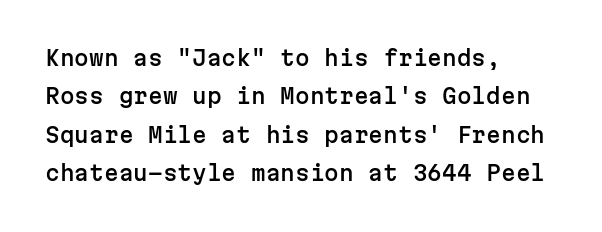
Q: Is the text italic (slanted)? A: No, it is upright.
Q: Is the text underlined? A: No.
Q: How is the paragraph aligned? A: Left-aligned.
Q: Is the spacing between letters normal or unusually wide? A: Normal.
